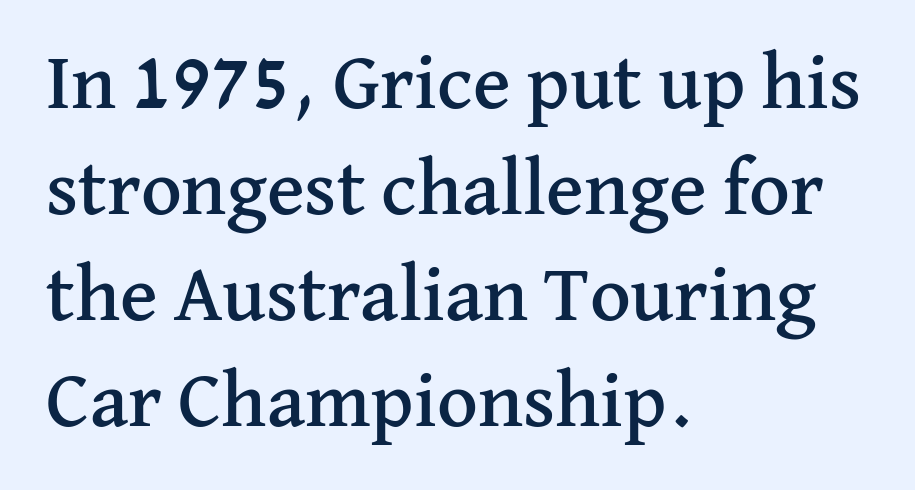
{"serif": "yes", "italic": "no", "width": "normal", "stroke_contrast": "medium", "x_height": "medium", "monospaced": "no", "underline": "no", "align": "left", "line_spacing": "normal", "line_spacing_ratio": 1.34, "letter_spacing": "normal", "letter_spacing_em": 0.0, "glyph_px": 79}
